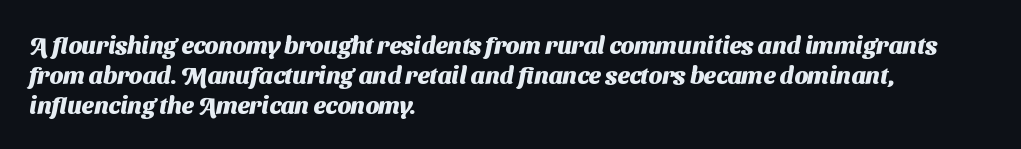
The image shows 24 px bold type; set left-aligned, normal line spacing (1.26x), normal letter spacing, not underlined.
